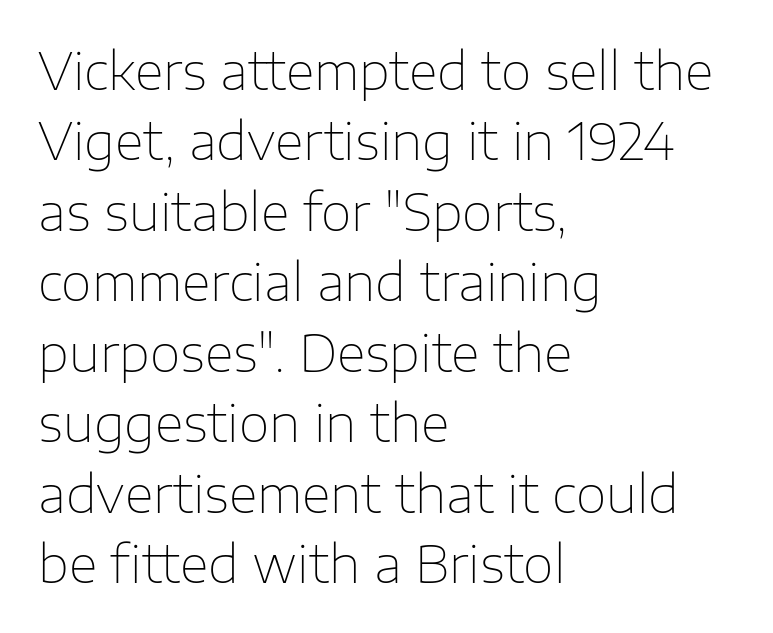
Q: Is the text bold? A: No.
Q: Is the text italic (slanted)? A: No, it is upright.
Q: Is the typeface a serif or a sans-serif typeface? A: Sans-serif.
Q: Is the text underlined? A: No.
Q: How is the paragraph aligned? A: Left-aligned.
Q: Is the spacing between letters normal or unusually wide? A: Normal.
Q: Is the spacing between lines tight, normal or loose? A: Normal.
Q: Width (condensed, normal, or wide)? A: Normal.
Q: Stroke contrast? A: Low.
Q: x-height? A: Medium.
Q: Monospaced? A: No.
